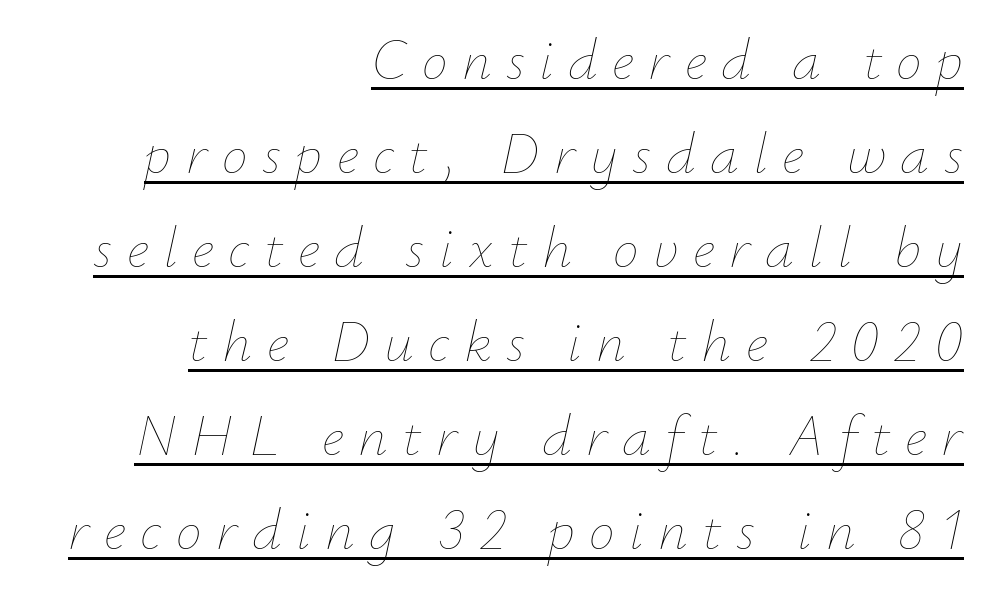
Q: Is the text bold? A: No.
Q: Is the text italic (slanted)? A: Yes, it leans right by about 12 degrees.
Q: Is the text underlined? A: Yes.
Q: How is the paragraph aligned? A: Right-aligned.
Q: Is the spacing between letters normal or unusually wide? A: Unusually wide.
Q: Is the spacing between lines tight, normal or loose? A: Normal.
Q: Width (condensed, normal, or wide)? A: Normal.
Q: Stroke contrast? A: Low.
Q: x-height? A: Small.
Q: Monospaced? A: No.
